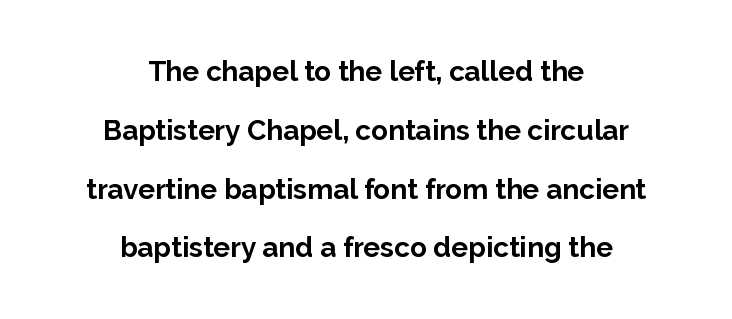
The image shows 28 px bold sans-serif type, upright; set centered, loose line spacing (2.1x), normal letter spacing, not underlined; low stroke contrast and a medium x-height.
